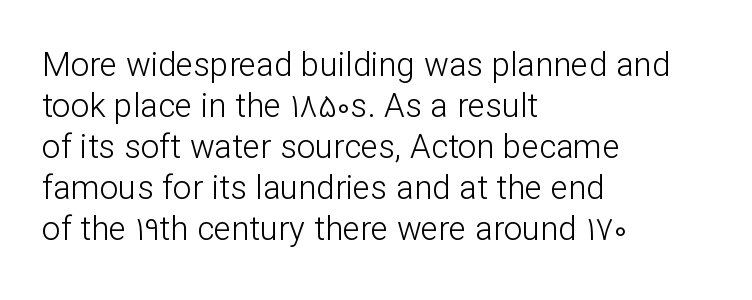
{"serif": "no", "italic": "no", "bold": "no", "weight": "light", "width": "normal", "stroke_contrast": "low", "x_height": "medium", "monospaced": "no", "underline": "no", "align": "left", "line_spacing_ratio": 1.24, "letter_spacing": "normal", "letter_spacing_em": 0.0, "glyph_px": 33}
